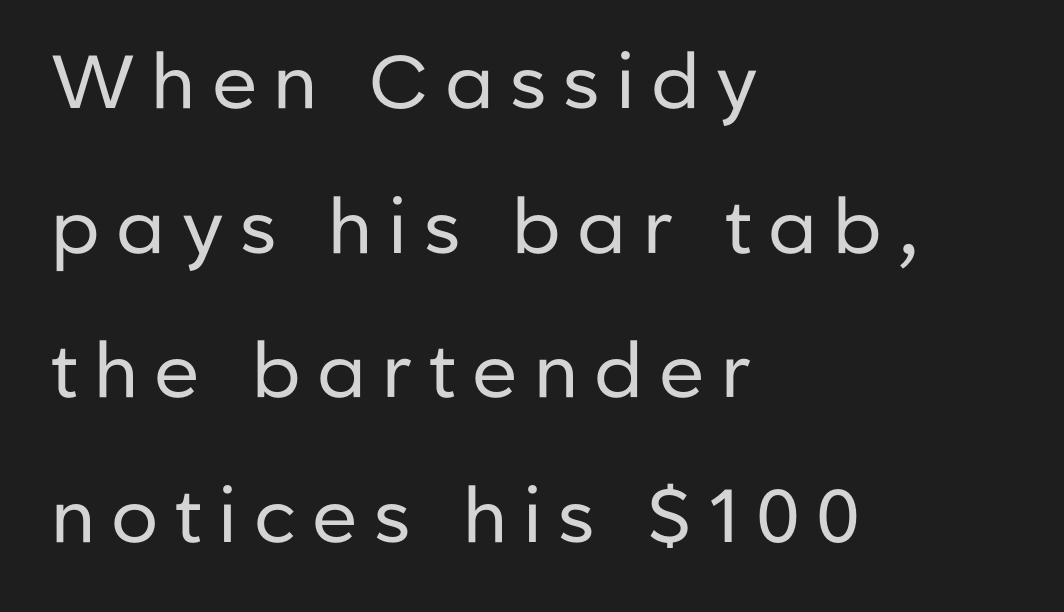
Q: Is the text bold? A: No.
Q: Is the text italic (slanted)? A: No, it is upright.
Q: Is the typeface a serif or a sans-serif typeface? A: Sans-serif.
Q: Is the text underlined? A: No.
Q: How is the paragraph aligned? A: Left-aligned.
Q: Is the spacing between letters normal or unusually wide? A: Unusually wide.
Q: Is the spacing between lines tight, normal or loose? A: Loose.
Q: Width (condensed, normal, or wide)? A: Normal.
Q: Stroke contrast? A: Low.
Q: x-height? A: Medium.
Q: Monospaced? A: No.
